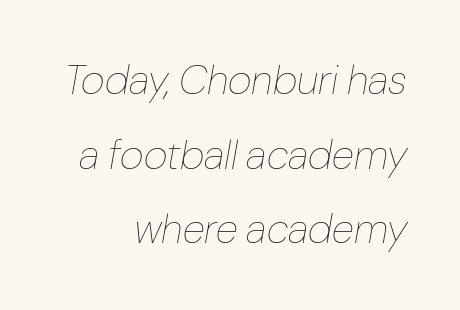
The face used here is proportionally spaced, like ordinary book or web type. Letters rest on an invisible, unmarked baseline. The font sits on the lighter half of the weight spectrum, regular included. No extra tracking has been applied to these lines. In terms of posture, this sample is oblique.
